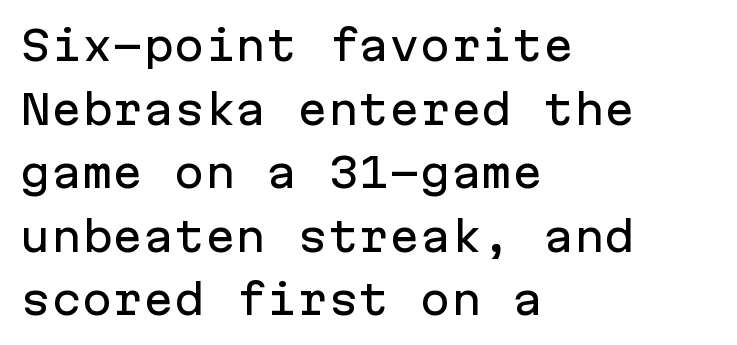
The image shows 41 px sans-serif type, upright, monospaced; set left-aligned, normal line spacing (1.55x), normal letter spacing, not underlined; low stroke contrast and a medium x-height.
